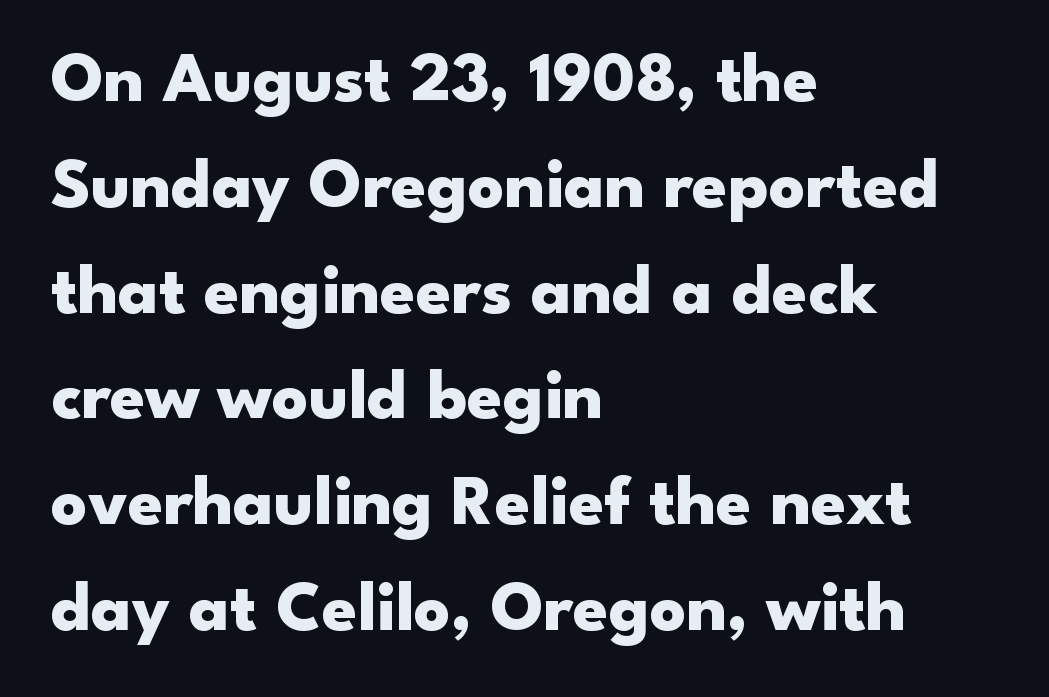
The image shows 71 px heavy, wide sans-serif type, upright; set left-aligned, normal line spacing (1.49x), normal letter spacing, not underlined; low stroke contrast and a small x-height.
